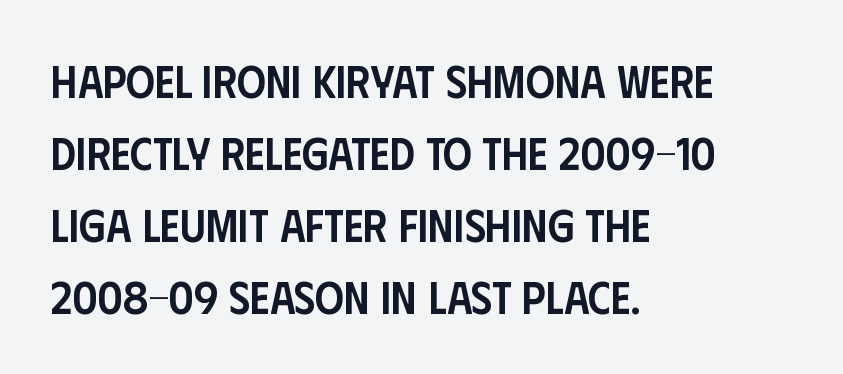
Q: Is the text bold? A: Semi-bold.
Q: Is the text italic (slanted)? A: No, it is upright.
Q: Is the typeface a serif or a sans-serif typeface? A: Sans-serif.
Q: Is the text underlined? A: No.
Q: How is the paragraph aligned? A: Left-aligned.
Q: Is the spacing between letters normal or unusually wide? A: Normal.
Q: Is the spacing between lines tight, normal or loose? A: Normal.
Q: Width (condensed, normal, or wide)? A: Condensed.
Q: Stroke contrast? A: Low.
Q: x-height? A: Large.
Q: Monospaced? A: No.
